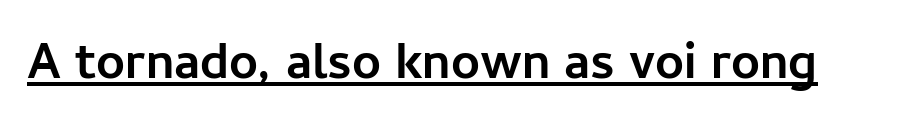
Q: Is the text bold? A: Yes.
Q: Is the text italic (slanted)? A: No, it is upright.
Q: Is the typeface a serif or a sans-serif typeface? A: Sans-serif.
Q: Is the text underlined? A: Yes.
Q: Is the spacing between letters normal or unusually wide? A: Normal.
Q: Width (condensed, normal, or wide)? A: Normal.
Q: Stroke contrast? A: Low.
Q: x-height? A: Medium.
Q: Monospaced? A: No.
